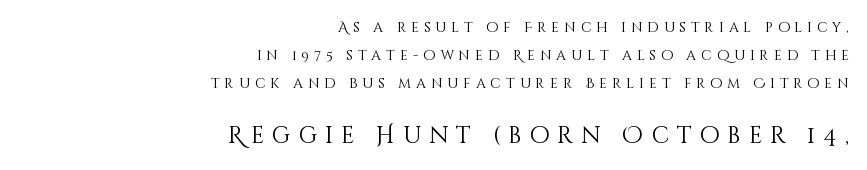
The image shows 23 px text type, upright; set right-aligned, loose line spacing (1.99x), unusually wide letter spacing (+0.35 em), not underlined; the second (bottom) block is 1.64x larger.
